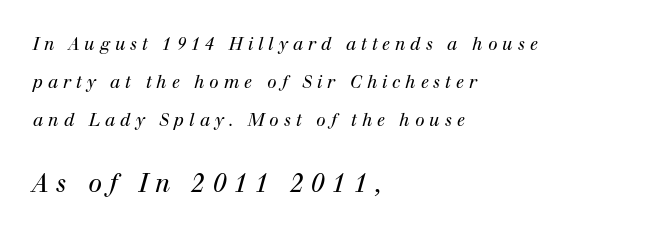
The image shows 25 px text type, italic (leaning right); set left-aligned, loose line spacing (2.25x), unusually wide letter spacing (+0.29 em), not underlined; the second (bottom) block is 1.47x larger.
